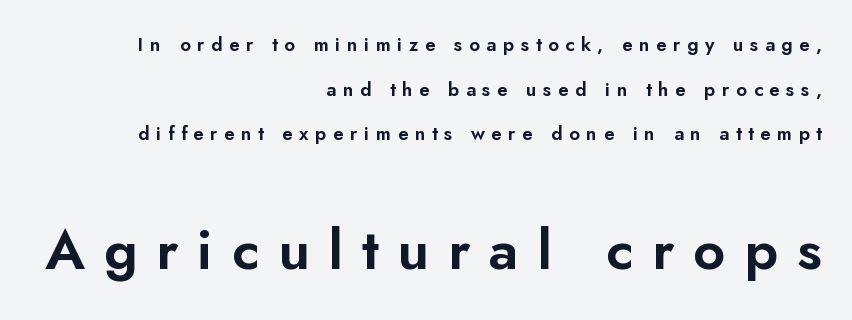
Loose tracking; the words dissolve into strings of separated letters. Scale increases going downward across the two blocks. Think of a printed novel: that variable character pitch is what you see here. Honestly, the rows look like they've been pulled way apart.
